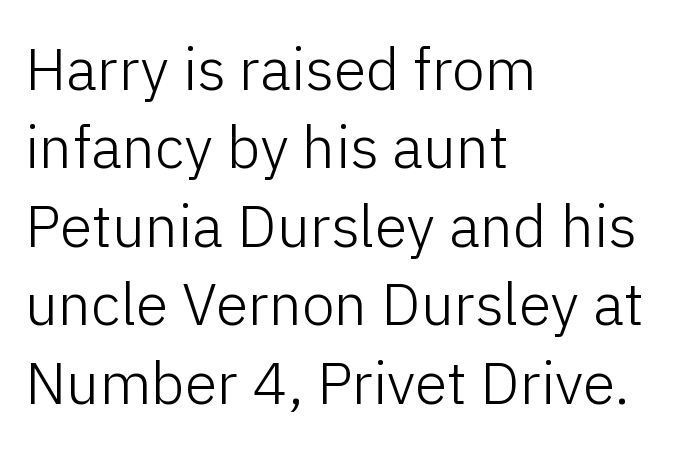
The rendering uses a moderate line-height, typical for paragraphs. What stands out about the letter spacing? Nothing — it is the standard amount. Leftover space on each line is placed entirely after the last word. The passage shown is typed in a proportional face where columns would drift. Posture: vertical. Quick note: underline off.
